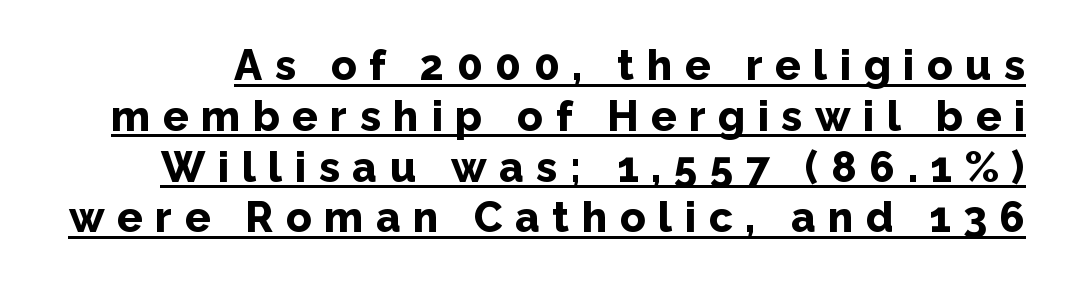
{"serif": "no", "italic": "no", "bold": "yes", "weight": "bold", "width": "normal", "stroke_contrast": "low", "x_height": "medium", "monospaced": "no", "underline": "yes", "line_spacing_ratio": 1.21, "letter_spacing": "wide", "letter_spacing_em": 0.3, "glyph_px": 42}
